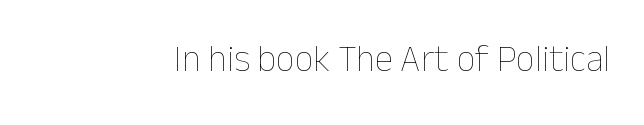
Looks like regular typesetting: each glyph gets only the width it needs. The passage shown is not bold in any degree. These lines keep a tight, regular rhythm from letter to letter. The font's upright variant was chosen for this text. Just letters on the line, the space beneath them empty.
